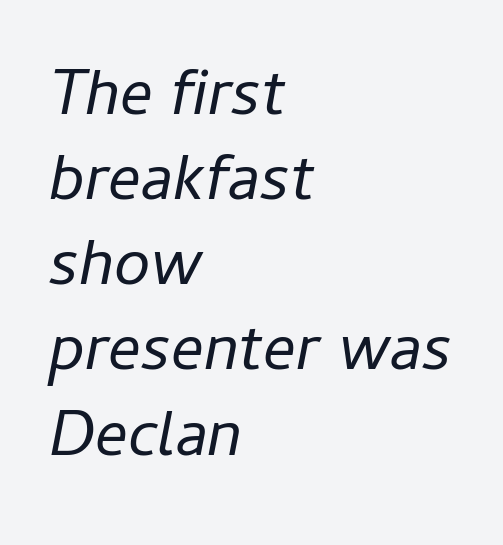
{"italic": "yes", "lean": "right", "slant_degrees": 11, "bold": "no", "weight": "regular", "width": "normal", "stroke_contrast": "low", "x_height": "medium", "monospaced": "no", "underline": "no", "align": "left", "line_spacing": "normal", "line_spacing_ratio": 1.31, "letter_spacing": "normal", "letter_spacing_em": 0.0, "glyph_px": 65}
